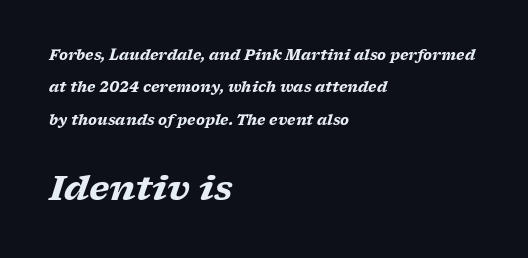
Q: Is the text bold? A: Yes.
Q: Is the text italic (slanted)? A: Yes, it leans right by about 17 degrees.
Q: Is the typeface a serif or a sans-serif typeface? A: Serif.
Q: Is the text underlined? A: No.
Q: How is the paragraph aligned? A: Left-aligned.
Q: Is the spacing between letters normal or unusually wide? A: Normal.
Q: Is the spacing between lines tight, normal or loose? A: Loose.
Q: Which block of text is set in a larger size, the first (top) or the second (bottom)? A: The second (bottom) one.
Q: Width (condensed, normal, or wide)? A: Wide.
Q: Stroke contrast? A: Low.
Q: x-height? A: Medium.
Q: Monospaced? A: No.
